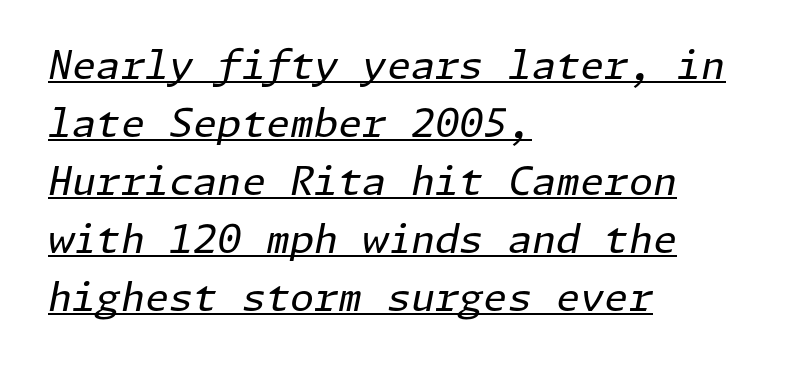
Q: Is the text bold? A: No.
Q: Is the text italic (slanted)? A: Yes, it leans right by about 11 degrees.
Q: Is the text underlined? A: Yes.
Q: How is the paragraph aligned? A: Left-aligned.
Q: Is the spacing between letters normal or unusually wide? A: Normal.
Q: Is the spacing between lines tight, normal or loose? A: Normal.
Q: Width (condensed, normal, or wide)? A: Normal.
Q: Stroke contrast? A: Low.
Q: x-height? A: Medium.
